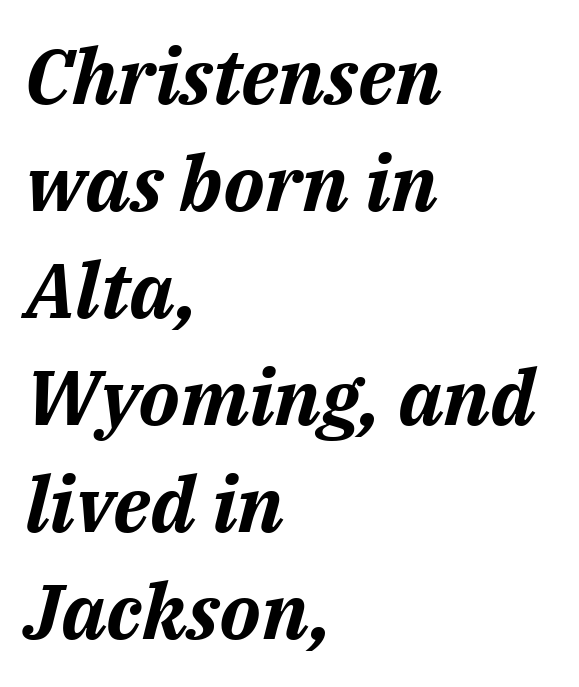
Rows of type keep a routine distance in the vertical direction. Slant detected: the letters are inclined. Line beginnings align vertically; line endings do not. Is this a fixed-width face? No — the glyphs have proportional, varying widths. The gap between lines stays unmarked.
